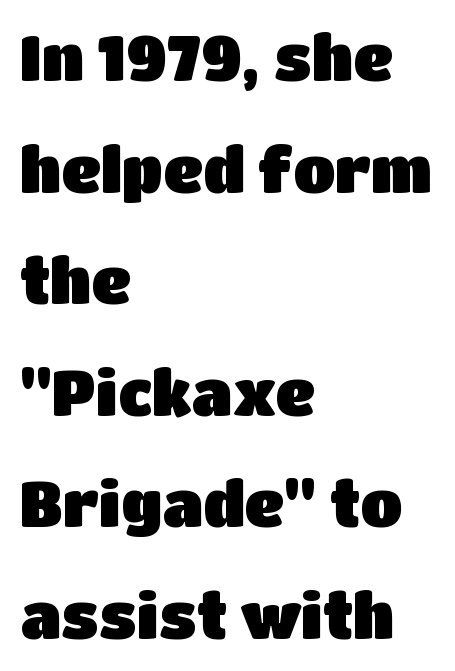
The image shows 62 px sans-serif type, upright; set left-aligned, line spacing 1.8x, normal letter spacing, not underlined; low stroke contrast and a large x-height.
